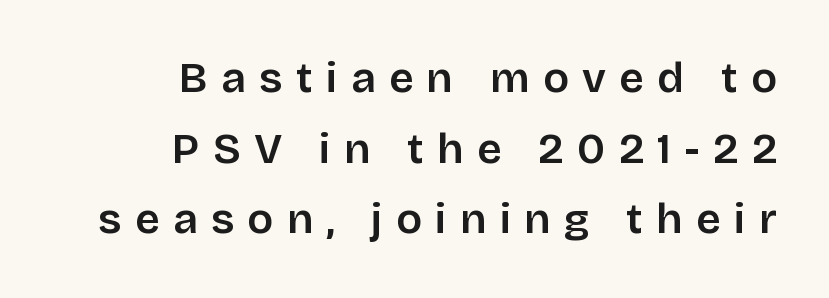
{"serif": "no", "italic": "no", "width": "normal", "stroke_contrast": "low", "x_height": "large", "monospaced": "no", "underline": "no", "align": "right", "line_spacing": "normal", "line_spacing_ratio": 1.64, "letter_spacing": "wide", "letter_spacing_em": 0.31, "glyph_px": 43}
